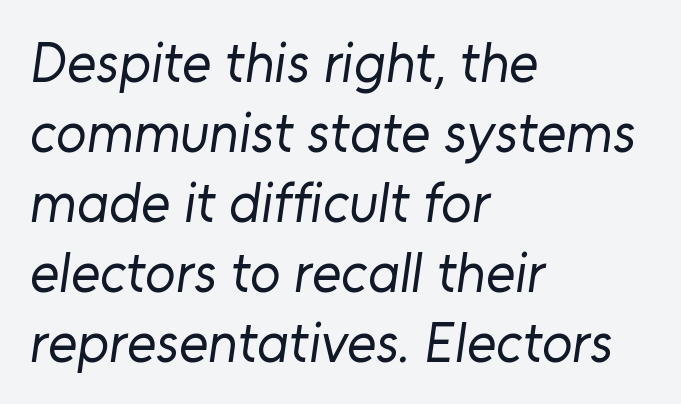
The image shows 56 px regular-weight sans-serif type; set left-aligned, normal line spacing (1.25x), normal letter spacing, not underlined; low stroke contrast and a medium x-height.
